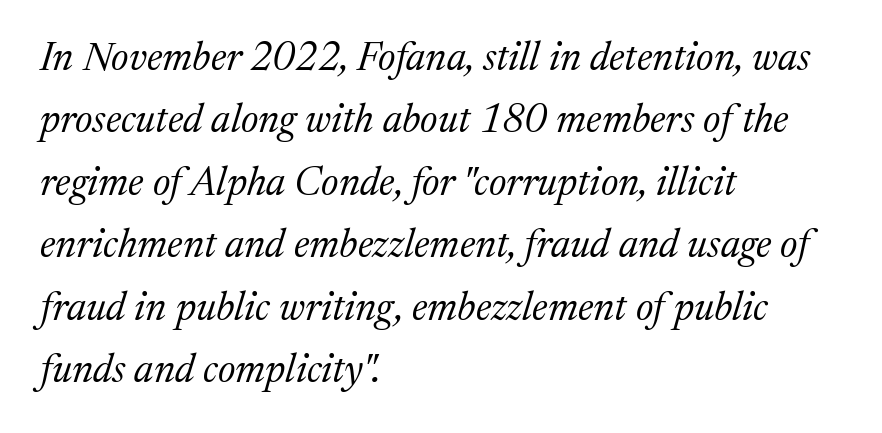
Q: Is the text bold? A: No.
Q: Is the text italic (slanted)? A: Yes, it leans right by about 17 degrees.
Q: Is the typeface a serif or a sans-serif typeface? A: Serif.
Q: Is the text underlined? A: No.
Q: How is the paragraph aligned? A: Left-aligned.
Q: Is the spacing between letters normal or unusually wide? A: Normal.
Q: Is the spacing between lines tight, normal or loose? A: Normal.
Q: Width (condensed, normal, or wide)? A: Normal.
Q: Stroke contrast? A: Medium.
Q: x-height? A: Medium.
Q: Monospaced? A: No.
